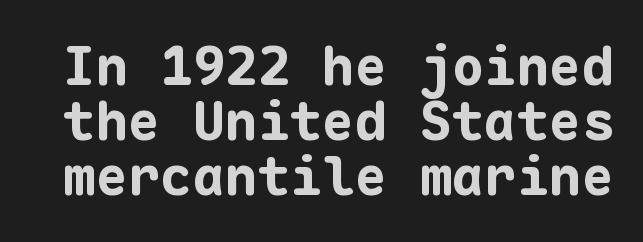
The image shows 54 px bold sans-serif type, upright, monospaced; set tight line spacing (1.02x), normal letter spacing, not underlined; low stroke contrast and a medium x-height.
